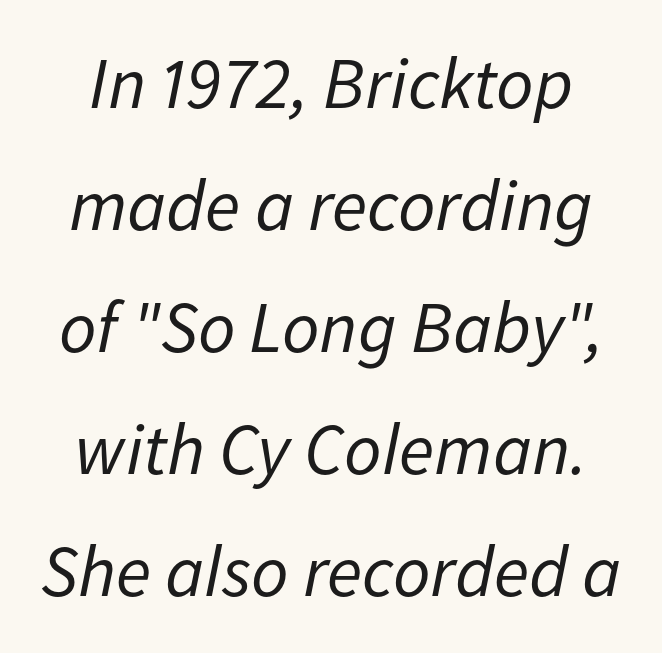
Q: Is the text bold? A: No.
Q: Is the text italic (slanted)? A: Yes, it leans right by about 11 degrees.
Q: Is the text underlined? A: No.
Q: Is the spacing between letters normal or unusually wide? A: Normal.
Q: Is the spacing between lines tight, normal or loose? A: Normal.
Q: Width (condensed, normal, or wide)? A: Normal.
Q: Stroke contrast? A: Low.
Q: x-height? A: Medium.
Q: Monospaced? A: No.
